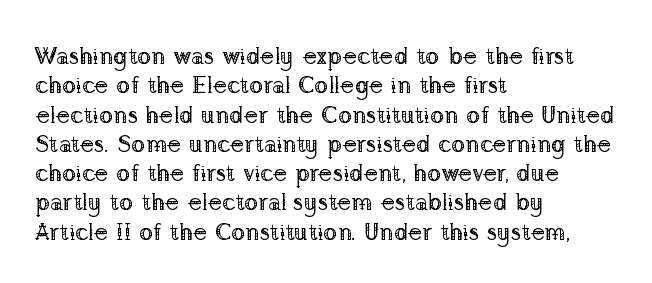
Q: Is the text bold? A: No.
Q: Is the text italic (slanted)? A: No, it is upright.
Q: Is the text underlined? A: No.
Q: How is the paragraph aligned? A: Left-aligned.
Q: Is the spacing between letters normal or unusually wide? A: Normal.
